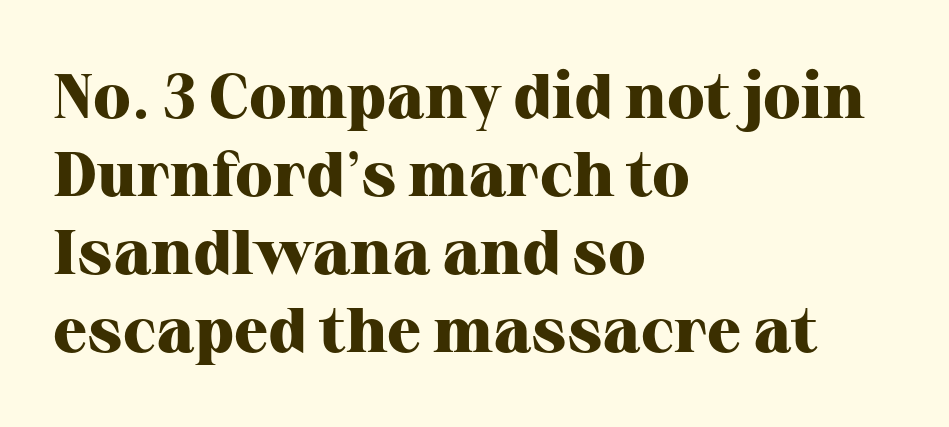
{"serif": "yes", "italic": "no", "bold": "yes", "weight": "heavy", "width": "normal", "stroke_contrast": "high", "x_height": "medium", "monospaced": "no", "underline": "no", "align": "left", "line_spacing_ratio": 1.24, "letter_spacing": "normal", "letter_spacing_em": 0.0, "glyph_px": 63}
